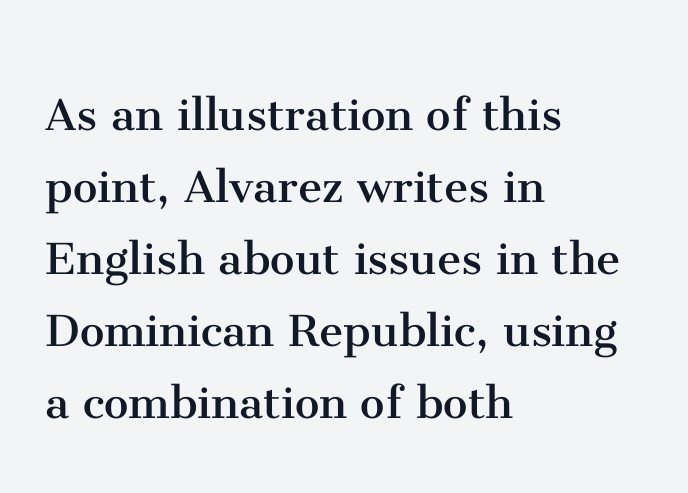
Q: Is the text bold? A: No.
Q: Is the text italic (slanted)? A: No, it is upright.
Q: Is the typeface a serif or a sans-serif typeface? A: Serif.
Q: Is the text underlined? A: No.
Q: How is the paragraph aligned? A: Left-aligned.
Q: Is the spacing between letters normal or unusually wide? A: Normal.
Q: Is the spacing between lines tight, normal or loose? A: Normal.
Q: Width (condensed, normal, or wide)? A: Normal.
Q: Stroke contrast? A: Medium.
Q: x-height? A: Medium.
Q: Monospaced? A: No.
